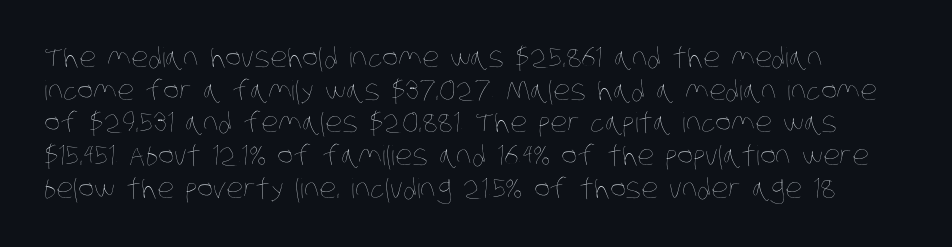
The image shows 27 px text type; set line spacing 1.21x, normal letter spacing, not underlined.
